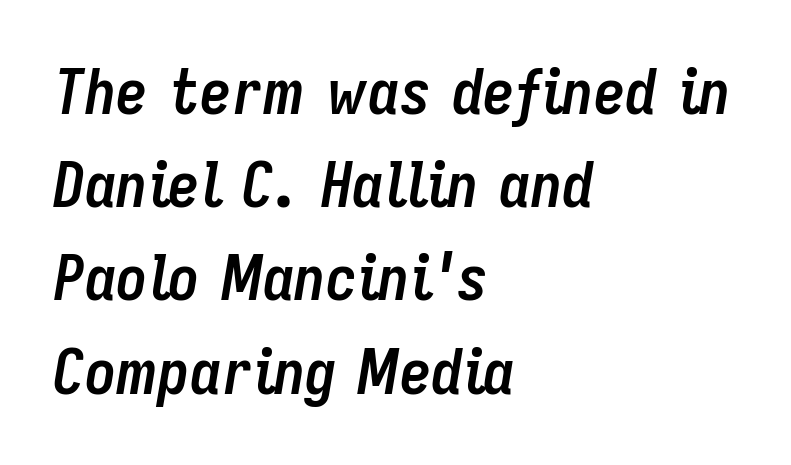
{"italic": "yes", "lean": "right", "slant_degrees": 9, "bold": "yes", "weight": "semibold", "width": "condensed", "stroke_contrast": "low", "x_height": "medium", "monospaced": "no", "underline": "no", "align": "left", "line_spacing": "normal", "line_spacing_ratio": 1.48, "letter_spacing": "normal", "letter_spacing_em": 0.0, "glyph_px": 63}
